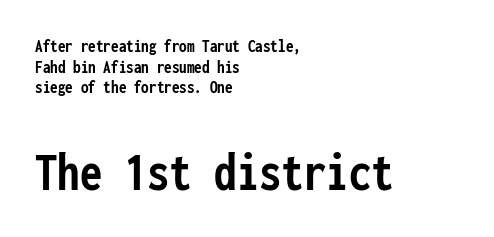
Q: Is the text bold? A: Yes.
Q: Is the text italic (slanted)? A: No, it is upright.
Q: Is the typeface a serif or a sans-serif typeface? A: Sans-serif.
Q: Is the text underlined? A: No.
Q: How is the paragraph aligned? A: Left-aligned.
Q: Is the spacing between letters normal or unusually wide? A: Normal.
Q: Is the spacing between lines tight, normal or loose? A: Tight.
Q: Which block of text is set in a larger size, the first (top) or the second (bottom)? A: The second (bottom) one.
Q: Width (condensed, normal, or wide)? A: Condensed.
Q: Stroke contrast? A: Low.
Q: x-height? A: Medium.
Q: Monospaced? A: Yes.
